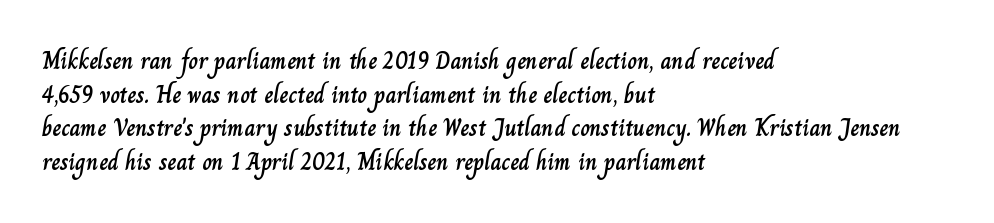
Leading matches the norm, producing a regular column. Underline: absent. In CSS terms this would be text-align: left. Here the glyphs are tracked normally, forming tight word shapes.
